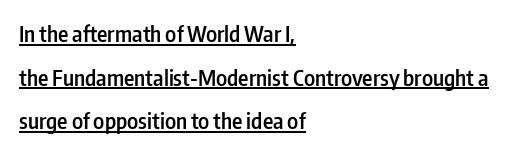
The image shows 22 px text type, upright; set left-aligned, loose line spacing (1.98x), normal letter spacing, underlined.
